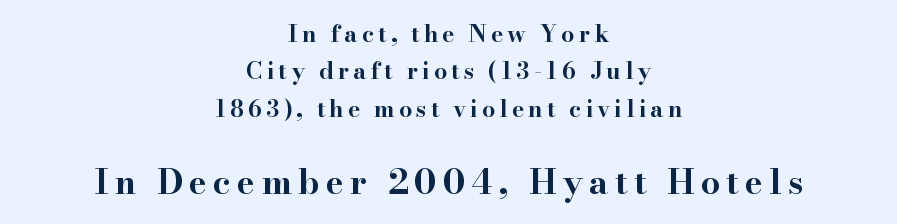
{"serif": "yes", "italic": "no", "bold": "yes", "weight": "bold", "width": "wide", "stroke_contrast": "high", "x_height": "small", "monospaced": "no", "underline": "no", "align": "center", "line_spacing": "normal", "line_spacing_ratio": 1.62, "larger_block": "second", "size_ratio": 1.48, "glyph_px": 34}
